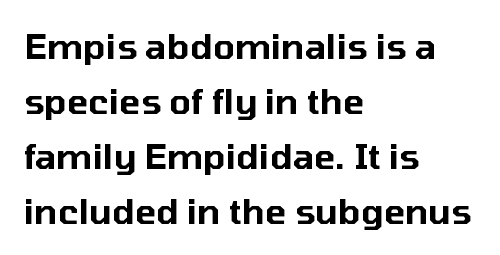
Glyph-to-glyph distance matches everyday printed text. Horizontally, the lines are justified to the leading edge only. A typesetter would call this leading conventional body-copy spacing. Posture: upright roman.
